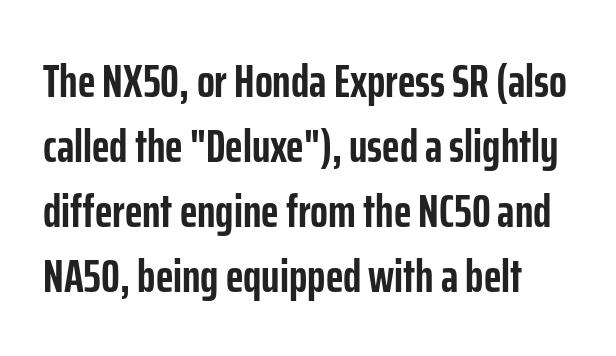
{"serif": "no", "italic": "no", "bold": "yes", "weight": "semibold", "width": "condensed", "stroke_contrast": "low", "x_height": "medium", "monospaced": "no", "underline": "no", "line_spacing": "normal", "line_spacing_ratio": 1.38, "letter_spacing": "normal", "letter_spacing_em": 0.0, "glyph_px": 47}
